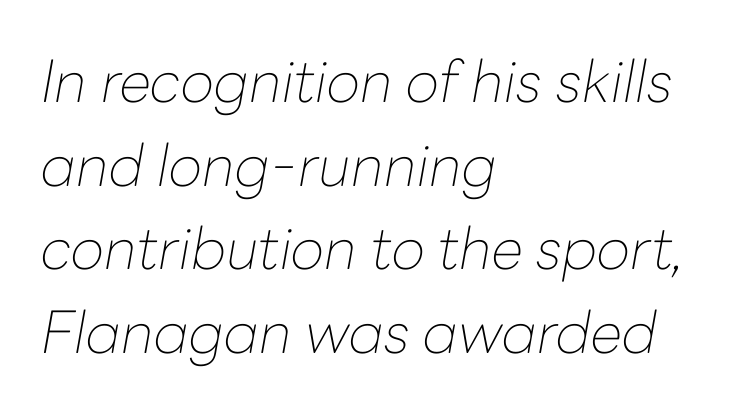
Q: Is the text bold? A: No.
Q: Is the text italic (slanted)? A: Yes, it leans right by about 10 degrees.
Q: Is the text underlined? A: No.
Q: How is the paragraph aligned? A: Left-aligned.
Q: Is the spacing between letters normal or unusually wide? A: Normal.
Q: Is the spacing between lines tight, normal or loose? A: Normal.
Q: Width (condensed, normal, or wide)? A: Normal.
Q: Stroke contrast? A: Low.
Q: x-height? A: Medium.
Q: Monospaced? A: No.
